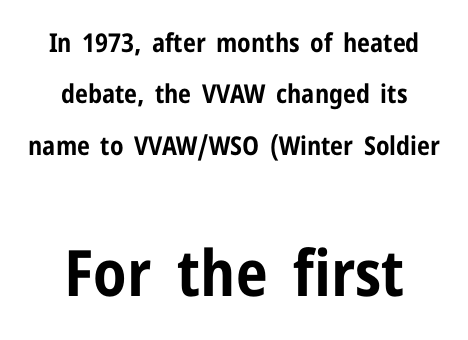
Characters follow at the spacing the type designer built in. A centered setting, common on invitations and titles, is used for this passage. The rendering uses natural spacing where letterforms have individual widths. Small over large — that's the arrangement of the two blocks here. The specimen omits any rule beneath the text block's lines. The face used here has the dense, thick strokes of a bold.
